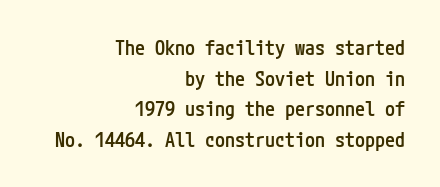
The image shows 20 px text type, upright; set right-aligned, normal line spacing (1.53x), normal letter spacing, not underlined.
